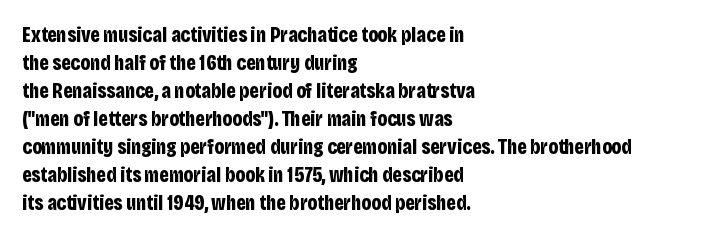
Q: Is the text bold? A: Yes.
Q: Is the text italic (slanted)? A: No, it is upright.
Q: Is the text underlined? A: No.
Q: How is the paragraph aligned? A: Left-aligned.
Q: Is the spacing between letters normal or unusually wide? A: Normal.
Q: Is the spacing between lines tight, normal or loose? A: Normal.
